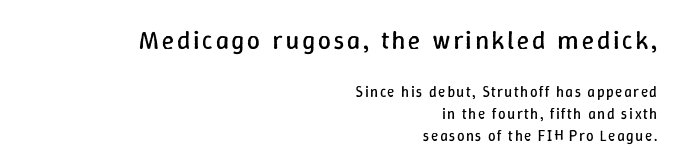
Honestly, the row spacing looks completely unremarkable. Between these two stacked blocks, the higher one wins on size. Is this a heavy cut? Hardly; it is regular or lighter. Check the space under the baseline: it is left empty.
